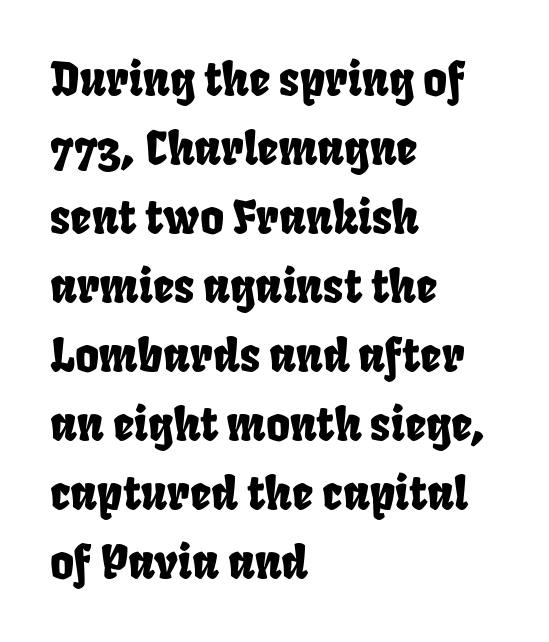
These lines are composed in type without serifs. Honestly, the row spacing looks completely unremarkable. The rendering keeps characters at their native spacing. Compared with a centered layout, this one pins lines to the left instead. Varying glyph widths throughout — classic text-font behaviour.
